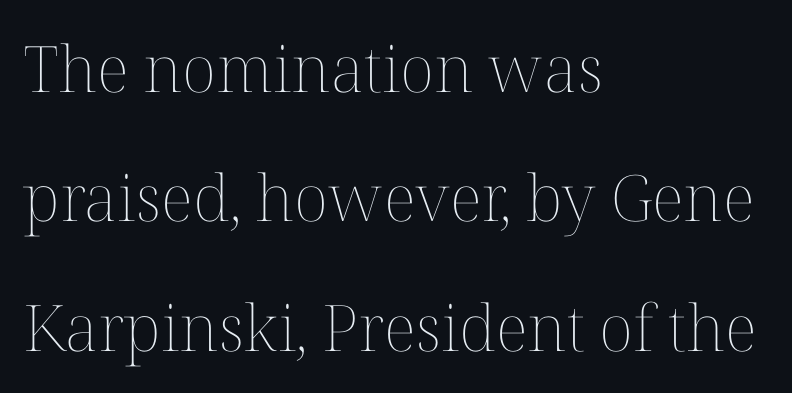
The image shows 64 px thin type, upright; set left-aligned, loose line spacing (2.02x), normal letter spacing, not underlined; medium stroke contrast and a medium x-height.
